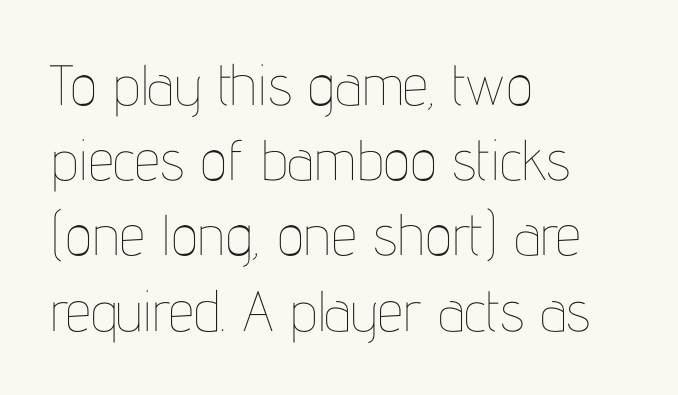
In terms of leading, this rendering sits right in the middle. The letters advance in unequal steps, a hallmark of proportional type. The area under the type is left untouched. This is not heavy type; no bold has been used. Short note: letters normally spaced. Notice how the stems are strictly vertical — no italics here.
